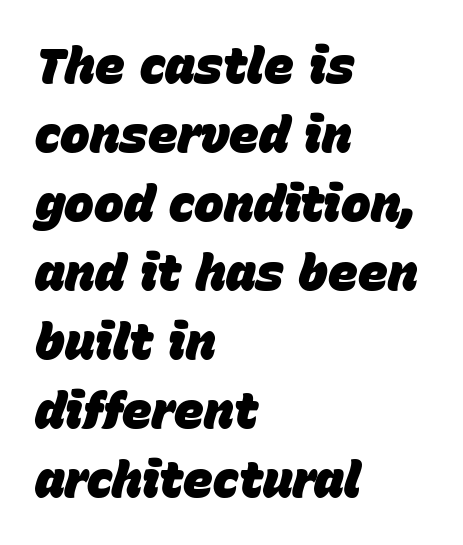
{"italic": "yes", "lean": "right", "slant_degrees": 15, "bold": "yes", "weight": "heavy", "width": "normal", "stroke_contrast": "low", "x_height": "large", "monospaced": "no", "underline": "no", "align": "left", "line_spacing": "normal", "line_spacing_ratio": 1.38, "letter_spacing": "normal", "letter_spacing_em": 0.0, "glyph_px": 50}
